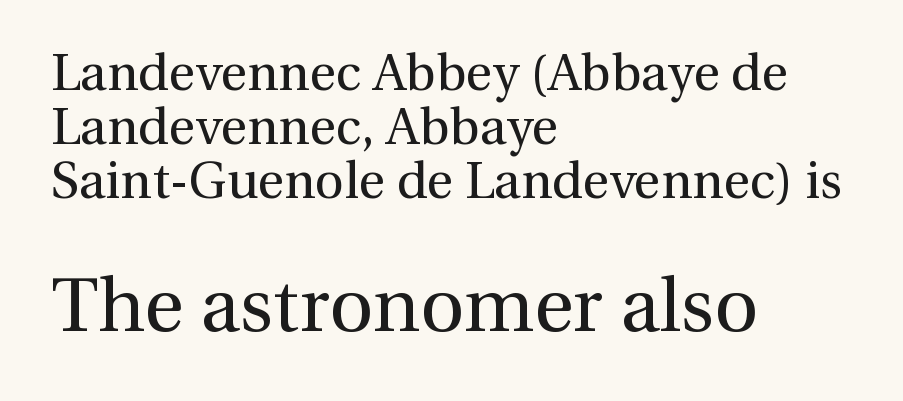
Is this a sans? No — the strokes have serifs. The passage shown has conventional tracking throughout. Closely set lines give the paragraph a compact silhouette. Weight: regular or lighter. Do the characters align in a grid? No, the font is proportional.
